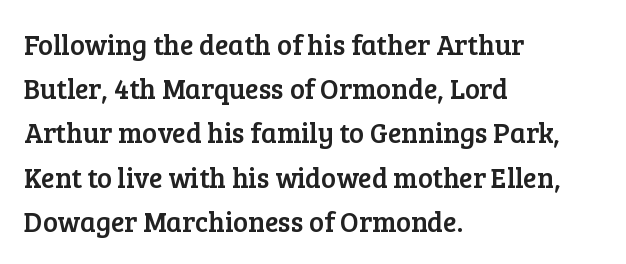
The image shows 28 px serif type, upright; set left-aligned, normal line spacing (1.58x), normal letter spacing, not underlined; low stroke contrast and a medium x-height.
